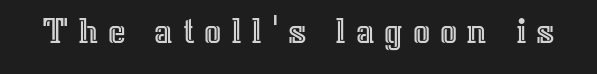
Characters remain perfectly vertical along every line. Characters follow at a spacing far wider than the type designer built in. Beneath every word, the page is bare. Think of a printed novel: that variable character pitch is what you see here.
